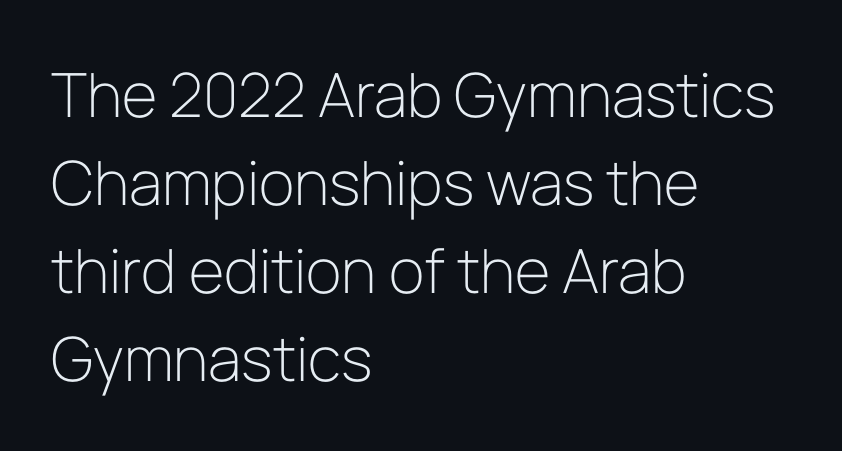
Q: Is the text bold? A: No.
Q: Is the text italic (slanted)? A: No, it is upright.
Q: Is the typeface a serif or a sans-serif typeface? A: Sans-serif.
Q: Is the text underlined? A: No.
Q: How is the paragraph aligned? A: Left-aligned.
Q: Is the spacing between letters normal or unusually wide? A: Normal.
Q: Is the spacing between lines tight, normal or loose? A: Normal.
Q: Width (condensed, normal, or wide)? A: Normal.
Q: Stroke contrast? A: Low.
Q: x-height? A: Medium.
Q: Monospaced? A: No.
